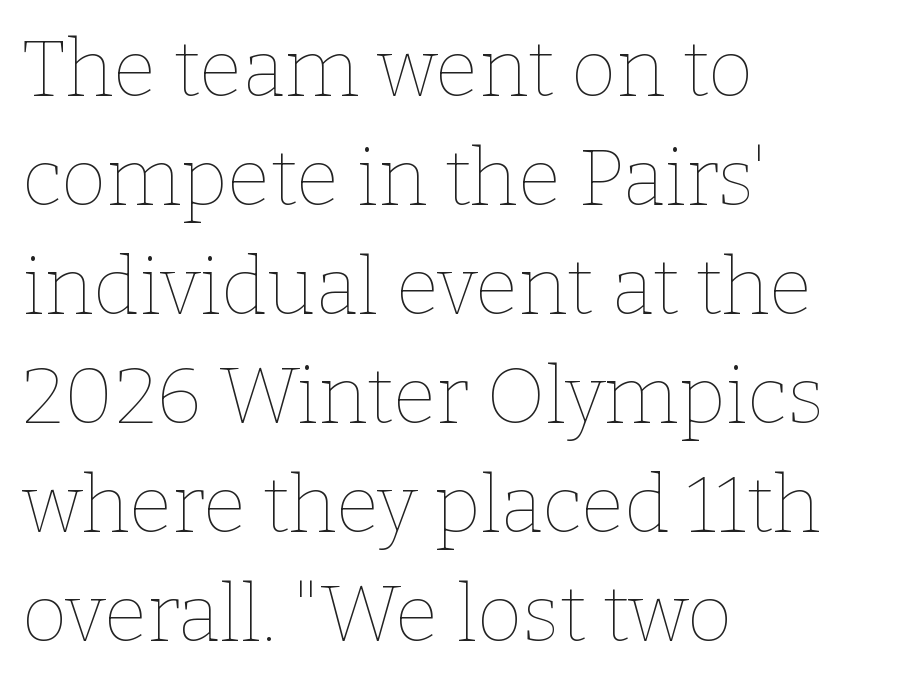
{"italic": "no", "bold": "no", "weight": "thin", "width": "normal", "stroke_contrast": "low", "x_height": "medium", "monospaced": "no", "underline": "no", "align": "left", "line_spacing": "normal", "line_spacing_ratio": 1.38, "letter_spacing": "normal", "letter_spacing_em": 0.0, "glyph_px": 79}
